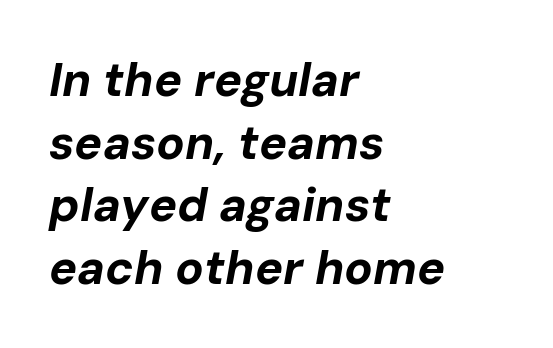
{"italic": "yes", "lean": "right", "slant_degrees": 10, "bold": "yes", "weight": "bold", "width": "normal", "stroke_contrast": "low", "x_height": "medium", "monospaced": "no", "underline": "no", "align": "left", "line_spacing": "normal", "line_spacing_ratio": 1.33, "letter_spacing": "normal", "letter_spacing_em": 0.0, "glyph_px": 47}
